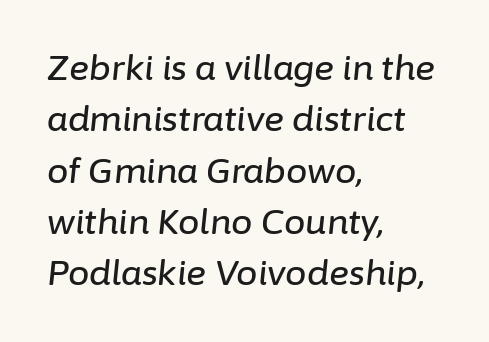
{"italic": "yes", "lean": "right", "slant_degrees": 6, "width": "normal", "stroke_contrast": "low", "x_height": "medium", "monospaced": "no", "underline": "no", "align": "left", "line_spacing": "normal", "line_spacing_ratio": 1.51, "letter_spacing": "normal", "letter_spacing_em": 0.0, "glyph_px": 34}
